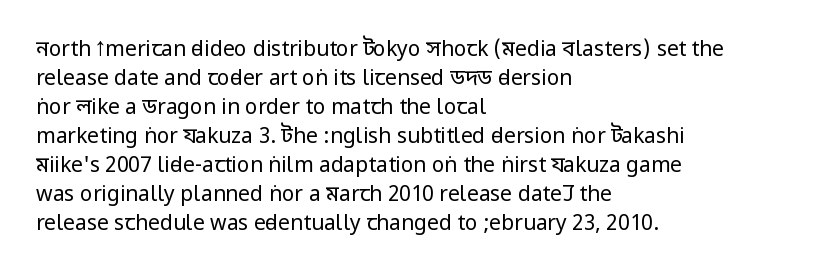
Letters rest on an invisible, unmarked baseline. Heaviness? Minimal to ordinary, like unemphasized prose. The rendering anchors every line to the left-hand side. The line-height multiplier appears to be the usual default.
